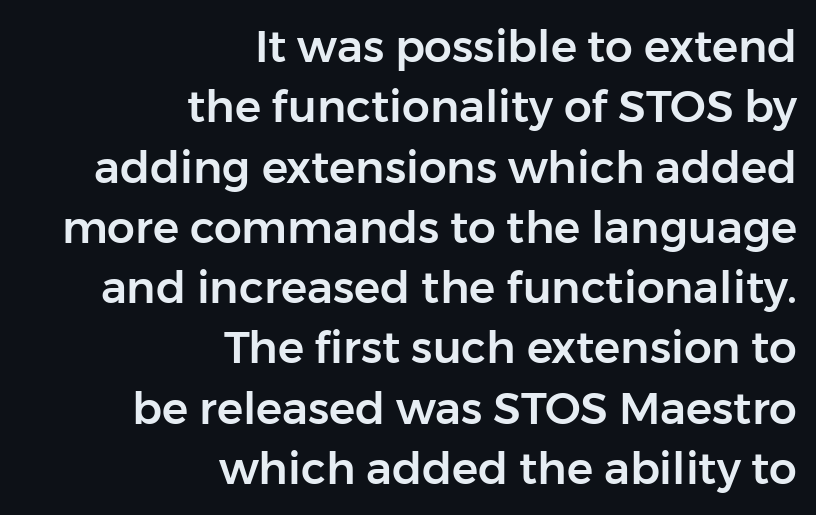
The image shows 44 px sans-serif type, upright; set right-aligned, normal line spacing (1.37x), normal letter spacing, not underlined; low stroke contrast and a medium x-height.
